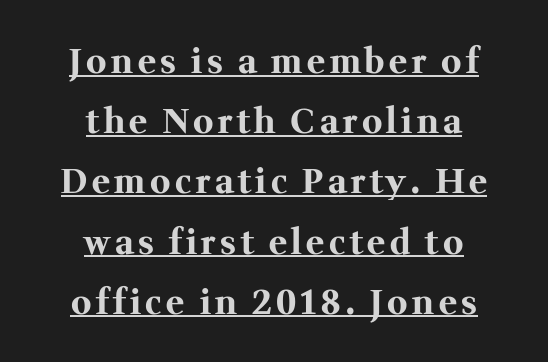
{"serif": "yes", "italic": "no", "bold": "yes", "weight": "bold", "width": "normal", "stroke_contrast": "medium", "x_height": "medium", "monospaced": "no", "underline": "yes", "align": "center", "line_spacing_ratio": 1.77, "glyph_px": 34}
